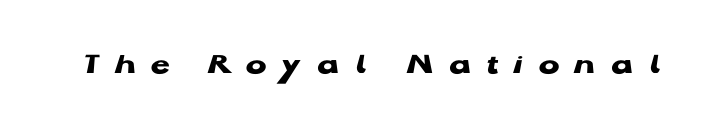
Q: Is the text bold? A: Yes.
Q: Is the text italic (slanted)? A: No, it is upright.
Q: Is the typeface a serif or a sans-serif typeface? A: Sans-serif.
Q: Is the text underlined? A: No.
Q: Is the spacing between letters normal or unusually wide? A: Unusually wide.
Q: Width (condensed, normal, or wide)? A: Wide.
Q: Stroke contrast? A: Low.
Q: x-height? A: Medium.
Q: Monospaced? A: No.
